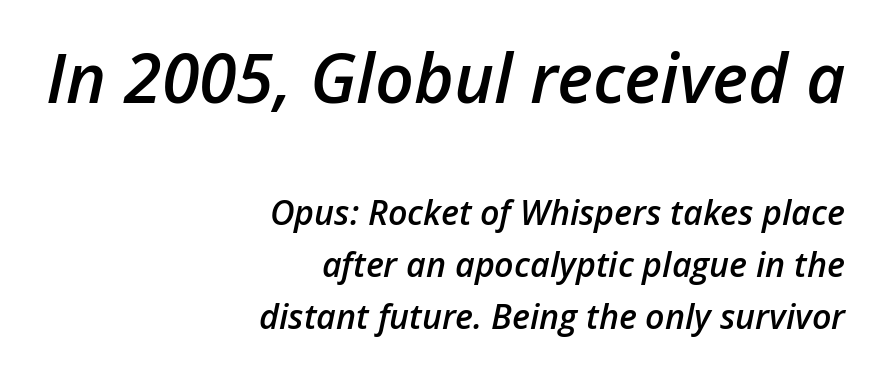
Q: Is the text bold? A: Semi-bold.
Q: Is the text italic (slanted)? A: Yes, it leans right by about 12 degrees.
Q: Is the text underlined? A: No.
Q: How is the paragraph aligned? A: Right-aligned.
Q: Is the spacing between letters normal or unusually wide? A: Normal.
Q: Is the spacing between lines tight, normal or loose? A: Normal.
Q: Which block of text is set in a larger size, the first (top) or the second (bottom)? A: The first (top) one.
Q: Width (condensed, normal, or wide)? A: Normal.
Q: Stroke contrast? A: Low.
Q: x-height? A: Medium.
Q: Monospaced? A: No.
